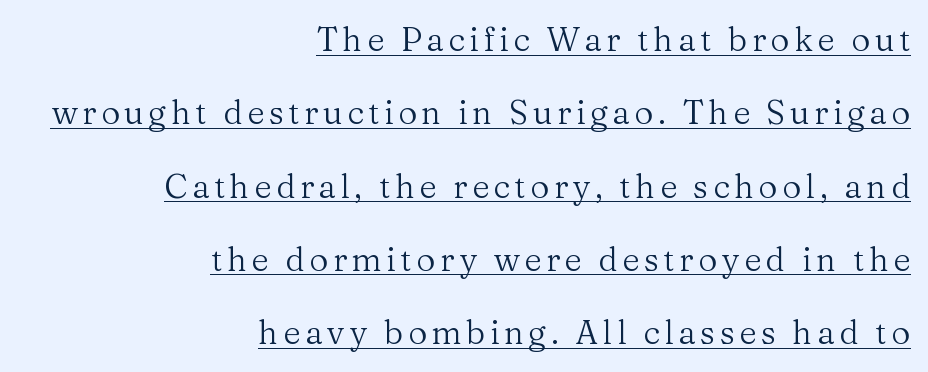
Weight class: somewhere from thin through regular. This is roman type, the default non-slanted kind. You could not count columns in this text — the font is proportionally spaced. Is there an underline? Yes — a line sits under the letters. Serif or sans? Serif — the stroke terminals have little feet. This sample is right-justified, so line beginnings fall wherever the words allow.
